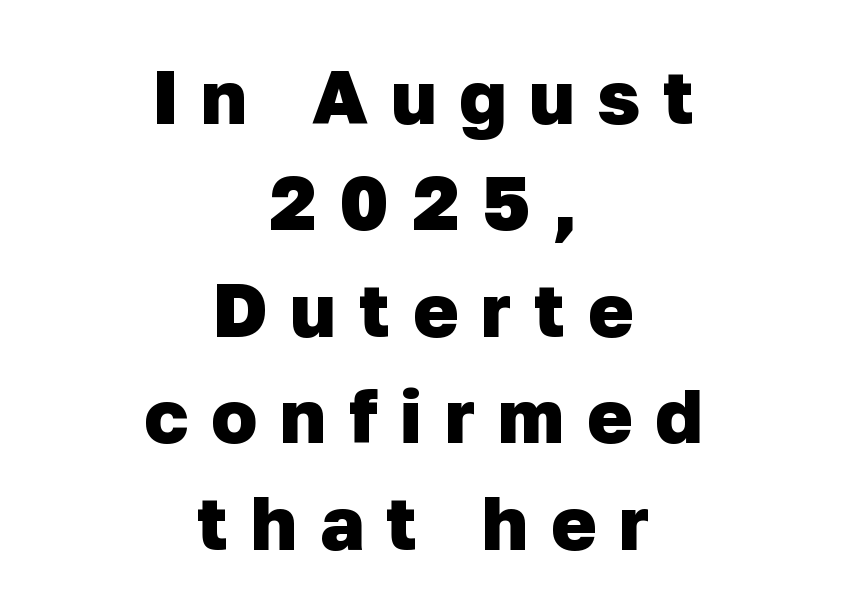
The image shows 76 px heavy sans-serif type; set centered, normal line spacing (1.4x), unusually wide letter spacing (+0.3 em), not underlined; low stroke contrast and a medium x-height.
